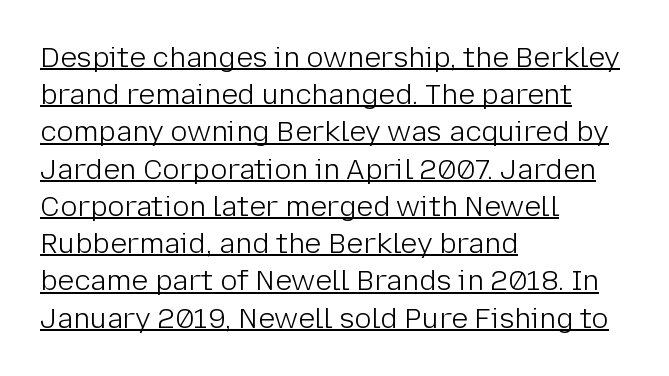
No heavy texture on the line: the type isn't bold. Classification — sans serif. The text block is weighted toward the left margin, trailing off unevenly rightward. Character widths vary here, with narrow letters taking less room than wide ones. Every word sits above its own underline.
